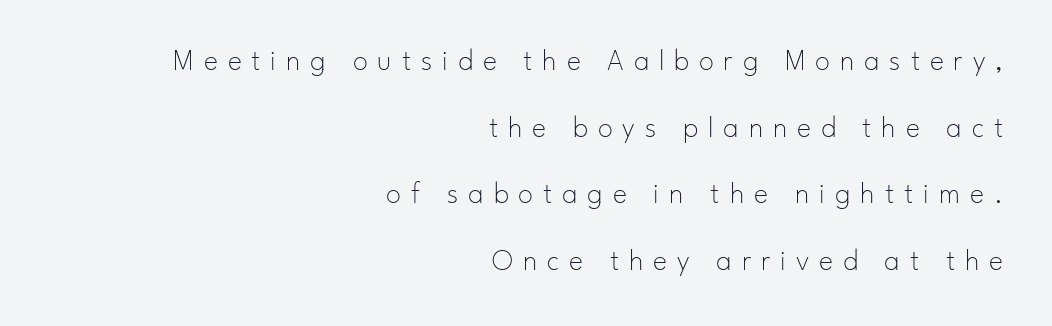
Q: Is the text bold? A: No.
Q: Is the text italic (slanted)? A: No, it is upright.
Q: Is the typeface a serif or a sans-serif typeface? A: Sans-serif.
Q: Is the text underlined? A: No.
Q: How is the paragraph aligned? A: Right-aligned.
Q: Is the spacing between letters normal or unusually wide? A: Unusually wide.
Q: Is the spacing between lines tight, normal or loose? A: Loose.
Q: Width (condensed, normal, or wide)? A: Normal.
Q: Stroke contrast? A: Low.
Q: x-height? A: Small.
Q: Monospaced? A: No.
